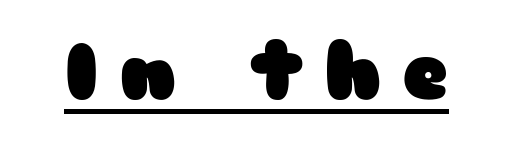
{"serif": "no", "italic": "no", "bold": "yes", "weight": "heavy", "width": "wide", "stroke_contrast": "low", "x_height": "medium", "monospaced": "no", "underline": "yes", "letter_spacing": "wide", "letter_spacing_em": 0.26, "glyph_px": 79}
